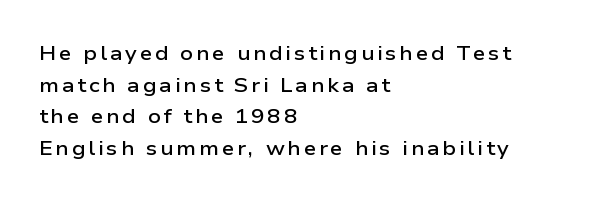
Q: Is the text bold? A: Semi-bold.
Q: Is the text italic (slanted)? A: No, it is upright.
Q: Is the text underlined? A: No.
Q: How is the paragraph aligned? A: Left-aligned.
Q: Is the spacing between lines tight, normal or loose? A: Normal.
